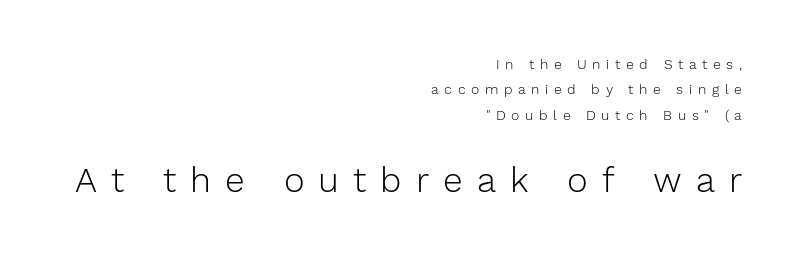
Right-aligned paragraph, ragged on the left. Inter-character spacing is expanded well beyond the font's built-in metrics. Small over large — that's the arrangement of the two blocks here. Tall strokes in this sample are plumb rather than angled. Vertical stems look standard width or narrower in stroke.
